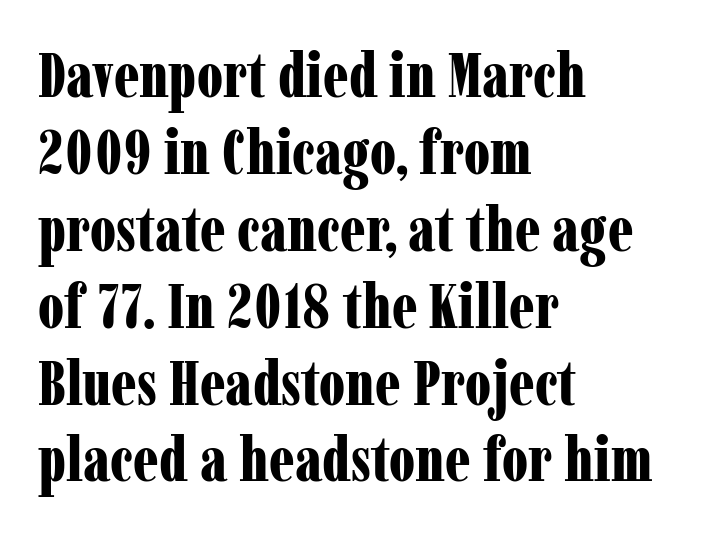
The image shows 62 px bold, condensed serif type, upright; set left-aligned, line spacing 1.24x, normal letter spacing, not underlined; low stroke contrast and a medium x-height.
